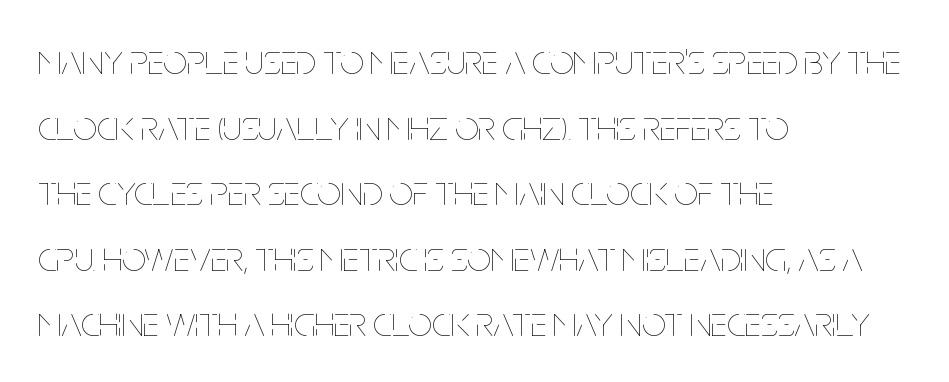
{"italic": "no", "bold": "no", "weight": "thin", "width": "condensed", "stroke_contrast": "low", "x_height": "large", "monospaced": "no", "underline": "no", "align": "left", "line_spacing": "normal", "line_spacing_ratio": 1.56, "letter_spacing": "normal", "letter_spacing_em": 0.0, "glyph_px": 42}
